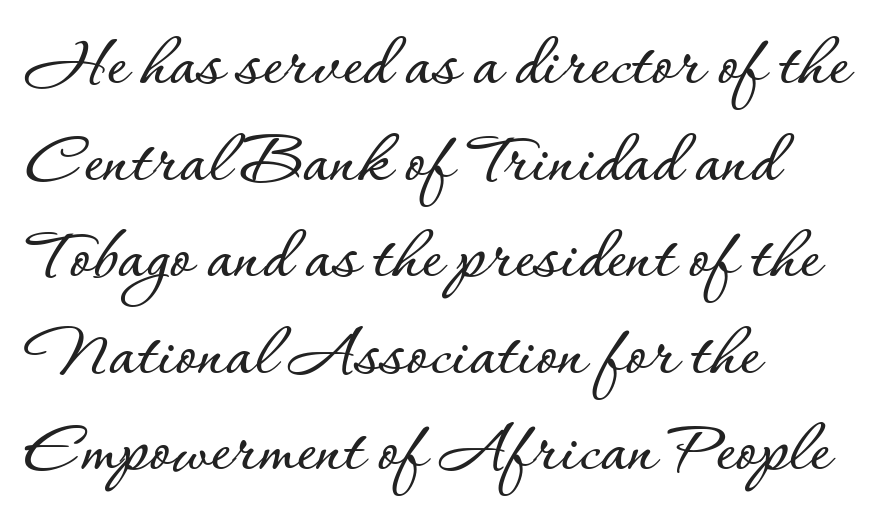
{"width": "normal", "stroke_contrast": "low", "x_height": "small", "monospaced": "no", "underline": "no", "align": "left", "line_spacing": "normal", "line_spacing_ratio": 1.27, "letter_spacing": "normal", "letter_spacing_em": 0.0, "glyph_px": 76}
